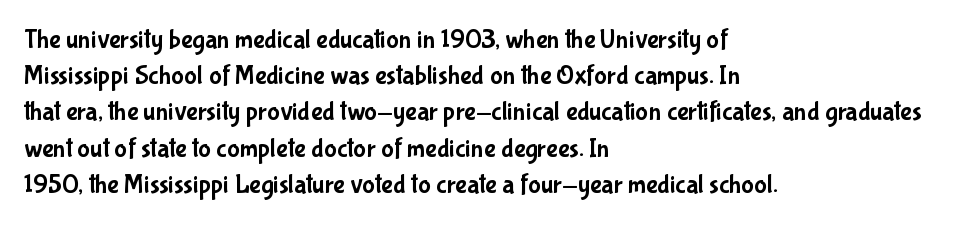
A normal amount of white space separates one row of letters from the next. Rendered with straight, roman letterforms. Rule under the text: the space is simply empty. Glyph-to-glyph distance matches everyday printed text. Horizontal alignment here is leftward, the default for most running prose.
